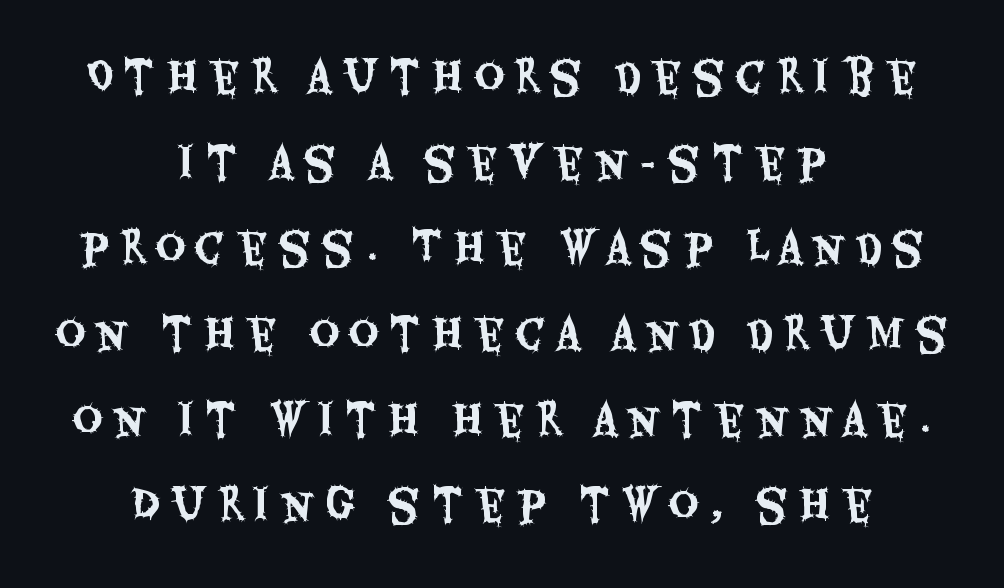
The passage shown is typed in a proportional face where columns would drift. Decoration check: the copy has no underline. What stands out about the letter spacing? Its width — letters are far apart. Serif or sans? Sans — the stroke terminals are bare. Vertically, the passage feels expansive, rows floating well apart. This sample uses an upright cut, with every glyph sitting square on the baseline.
